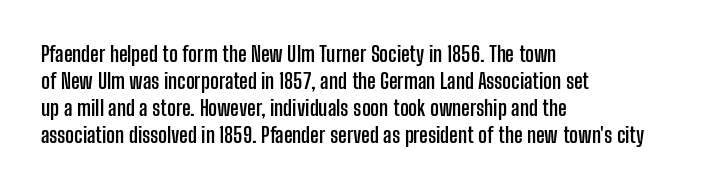
Q: Is the text bold? A: Yes.
Q: Is the text italic (slanted)? A: No, it is upright.
Q: Is the text underlined? A: No.
Q: How is the paragraph aligned? A: Left-aligned.
Q: Is the spacing between letters normal or unusually wide? A: Normal.
Q: Is the spacing between lines tight, normal or loose? A: Normal.
